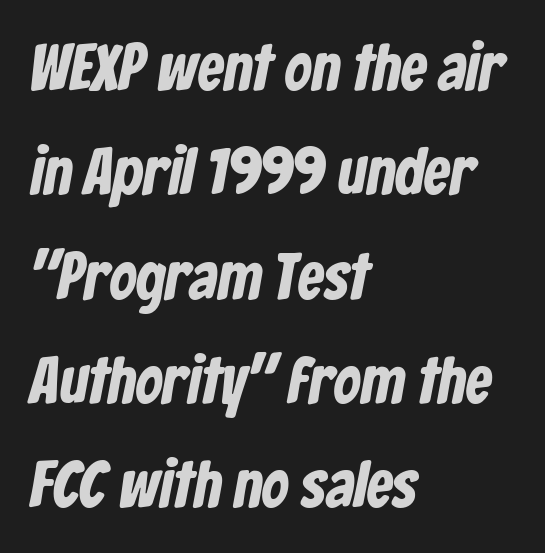
In terms of letterspacing, this is plain default setting. If you drew a ruler down the left edge, every line would touch it. Quick note: underline off. How would I describe the line gaps? Plain and ordinary. This sample has the flowing, uneven cadence of proportional lettering.
